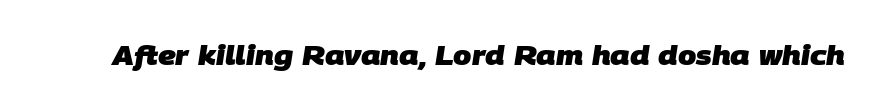
Q: Is the text bold? A: Yes.
Q: Is the text underlined? A: No.
Q: Is the spacing between letters normal or unusually wide? A: Normal.
